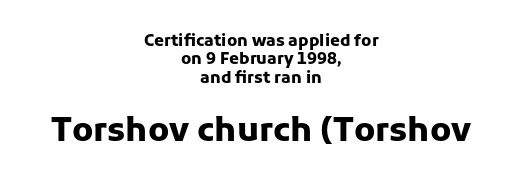
The image shows 33 px heavy sans-serif type, upright; set centered, tight line spacing (1.15x), normal letter spacing, not underlined; the second (bottom) block is 2.06x larger; low stroke contrast and a medium x-height.
